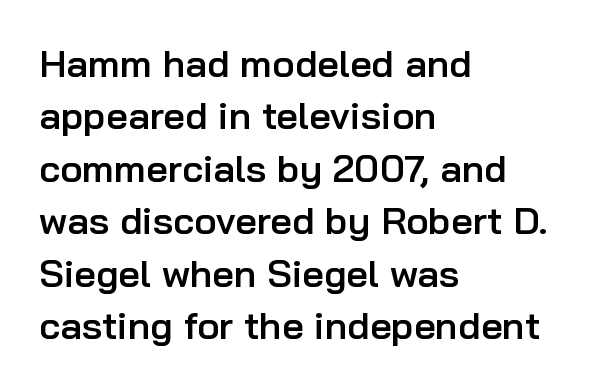
Q: Is the text bold? A: Semi-bold.
Q: Is the text italic (slanted)? A: No, it is upright.
Q: Is the typeface a serif or a sans-serif typeface? A: Sans-serif.
Q: Is the text underlined? A: No.
Q: How is the paragraph aligned? A: Left-aligned.
Q: Is the spacing between letters normal or unusually wide? A: Normal.
Q: Is the spacing between lines tight, normal or loose? A: Normal.
Q: Width (condensed, normal, or wide)? A: Normal.
Q: Stroke contrast? A: Low.
Q: x-height? A: Medium.
Q: Monospaced? A: No.
